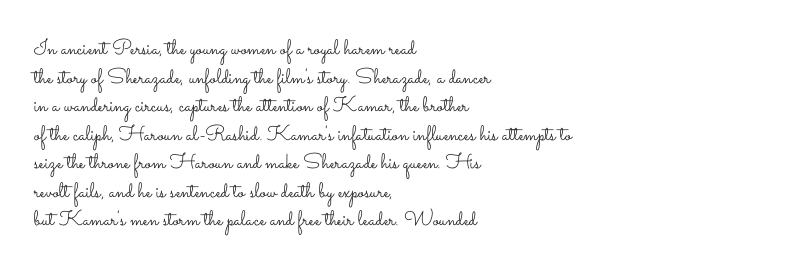
Line beginnings align vertically; line endings do not. Whoever set this chose a conventional vertical rhythm. Stroke mass is kept to a normal reading level or below. Nobody touched the tracking dial on this one.
